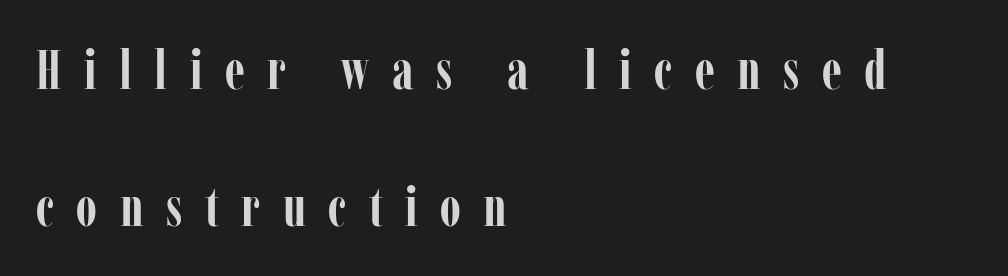
Q: Is the text bold? A: Yes.
Q: Is the text italic (slanted)? A: No, it is upright.
Q: Is the typeface a serif or a sans-serif typeface? A: Serif.
Q: Is the text underlined? A: No.
Q: How is the paragraph aligned? A: Left-aligned.
Q: Is the spacing between letters normal or unusually wide? A: Unusually wide.
Q: Is the spacing between lines tight, normal or loose? A: Loose.
Q: Width (condensed, normal, or wide)? A: Condensed.
Q: Stroke contrast? A: Low.
Q: x-height? A: Medium.
Q: Monospaced? A: No.
